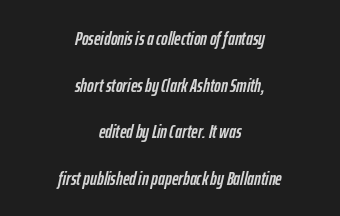
Letter spacing: default. It's the slanting kind of type. This sample trades compactness for vertical openness between lines. Rule under the text: the space is simply empty. Line starts and ends both wander, symmetrically.
